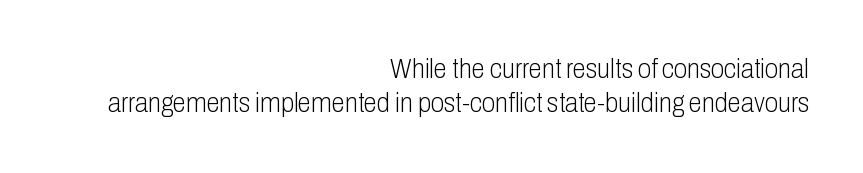
Q: Is the text bold? A: No.
Q: Is the text italic (slanted)? A: No, it is upright.
Q: Is the text underlined? A: No.
Q: How is the paragraph aligned? A: Right-aligned.
Q: Is the spacing between letters normal or unusually wide? A: Normal.
Q: Is the spacing between lines tight, normal or loose? A: Normal.
